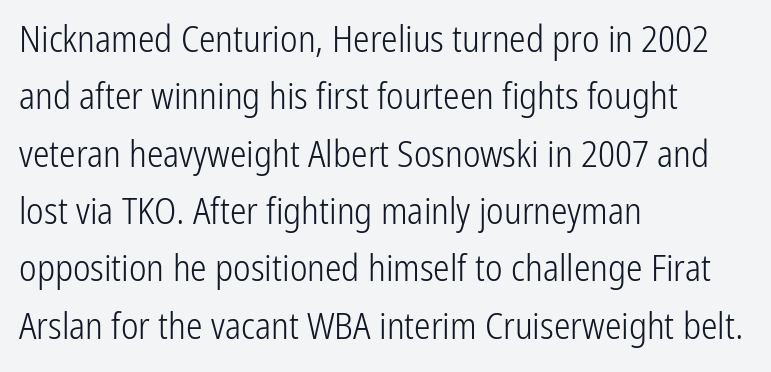
The image shows 37 px light, condensed sans-serif type, upright; set left-aligned, normal line spacing (1.55x), normal letter spacing, not underlined; low stroke contrast and a medium x-height.
